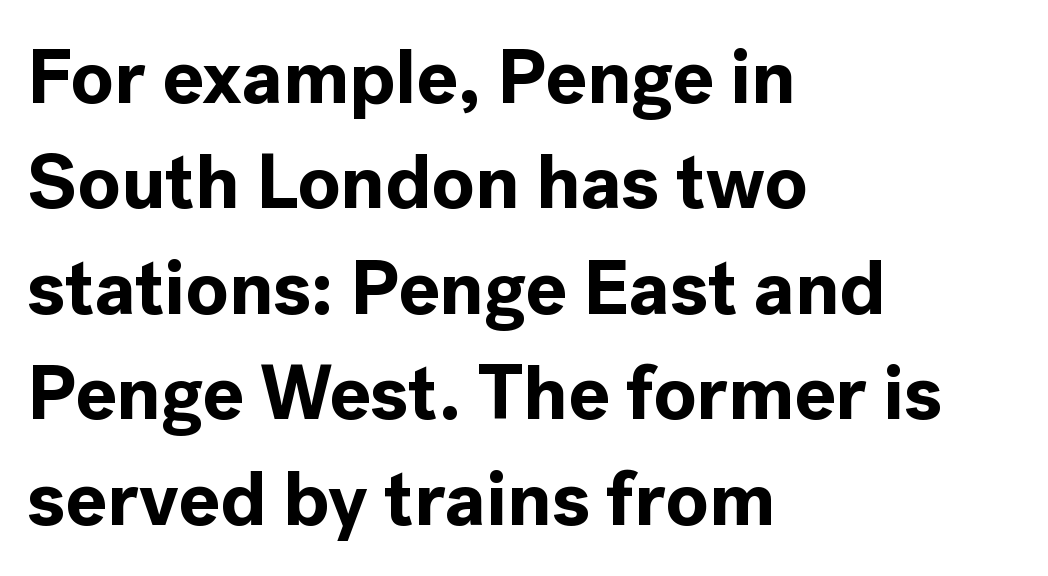
Upright lettering throughout. This is sans-serif lettering, the kind often seen on screens and signage. What stands out about the letter spacing? Nothing — it is the standard amount. If you drew a ruler down the left edge, every line would touch it.
